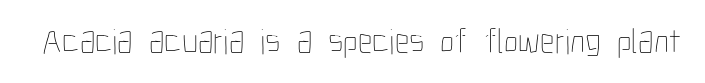
The image shows 36 px thin, condensed type, upright; set normal letter spacing, not underlined; low stroke contrast and a medium x-height.
